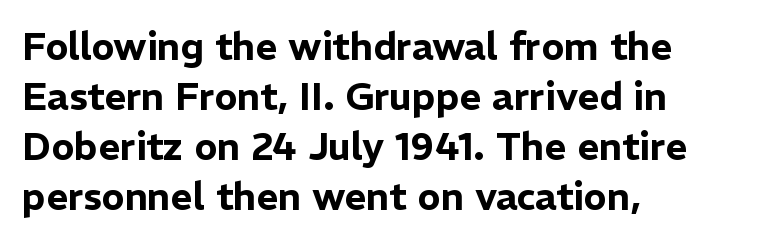
{"serif": "no", "italic": "no", "width": "normal", "stroke_contrast": "low", "x_height": "medium", "monospaced": "no", "underline": "no", "align": "left", "line_spacing": "normal", "line_spacing_ratio": 1.32, "letter_spacing": "normal", "letter_spacing_em": 0.0, "glyph_px": 38}
